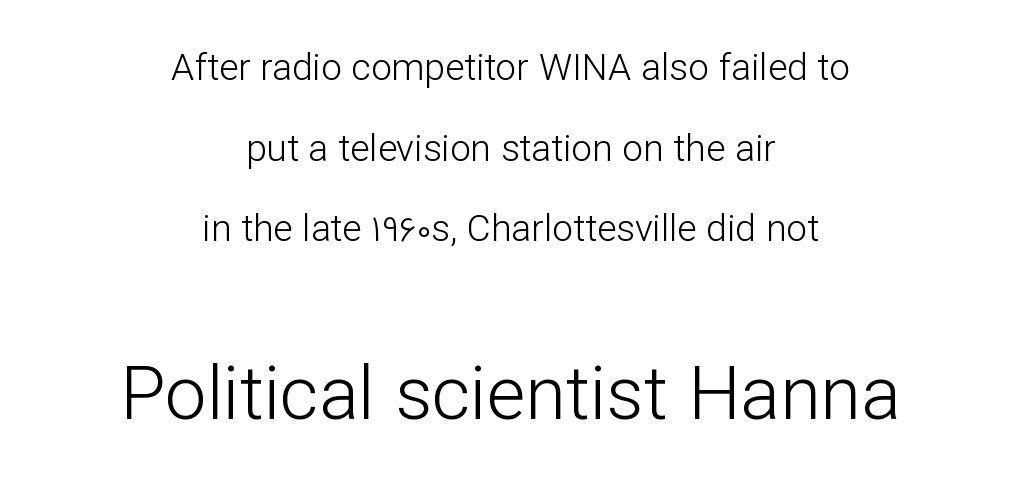
Q: Is the text bold? A: No.
Q: Is the text italic (slanted)? A: No, it is upright.
Q: Is the typeface a serif or a sans-serif typeface? A: Sans-serif.
Q: Is the text underlined? A: No.
Q: How is the paragraph aligned? A: Centered.
Q: Is the spacing between letters normal or unusually wide? A: Normal.
Q: Is the spacing between lines tight, normal or loose? A: Loose.
Q: Which block of text is set in a larger size, the first (top) or the second (bottom)? A: The second (bottom) one.
Q: Width (condensed, normal, or wide)? A: Normal.
Q: Stroke contrast? A: Low.
Q: x-height? A: Medium.
Q: Monospaced? A: No.
